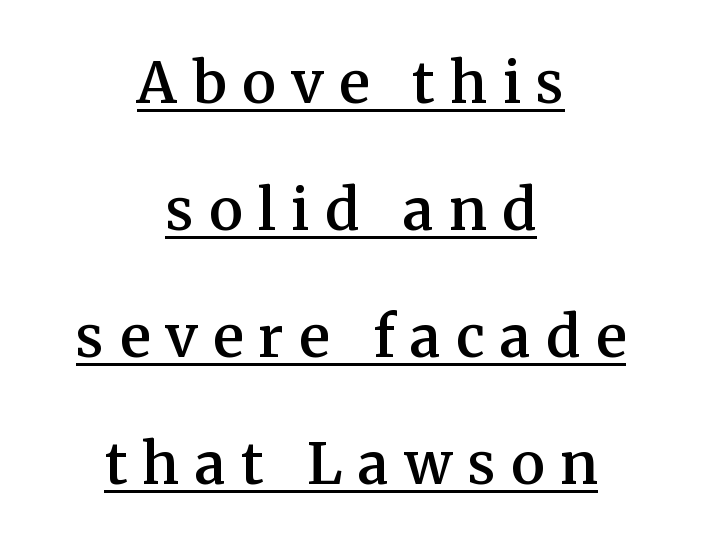
The image shows 57 px semibold serif type, upright; set centered, loose line spacing (2.23x), unusually wide letter spacing (+0.27 em), underlined; medium stroke contrast and a medium x-height.
